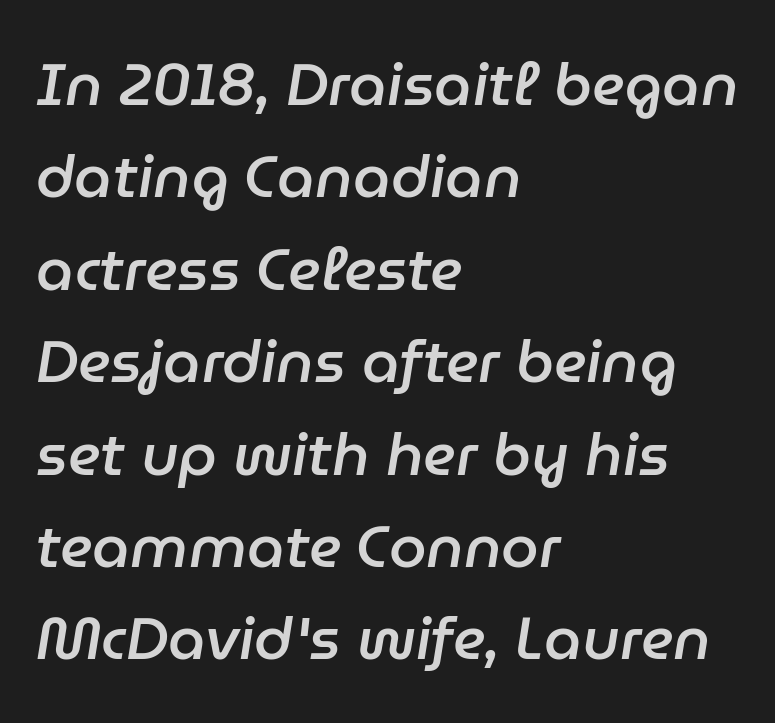
The typesetting leans somewhat heavy: a semibold. Proportional: the letters do not fall into vertical columns. Successive baselines arrive at the customary interval. This sample uses plain, unmodified letter spacing. Quick note: italic. Descender tails drop into unmarked territory.
